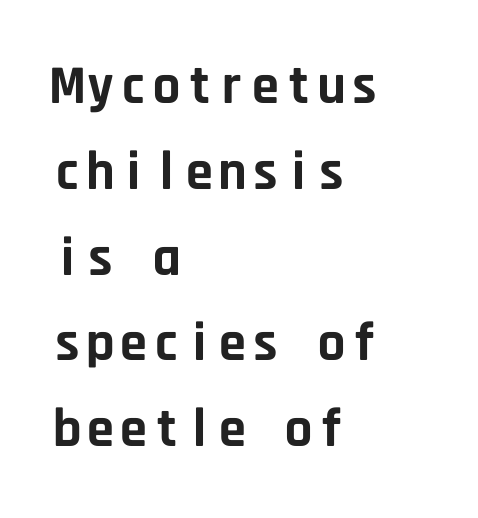
The image shows 55 px bold sans-serif type, upright, monospaced; set left-aligned, normal line spacing (1.56x), normal letter spacing, not underlined; low stroke contrast and a large x-height.
